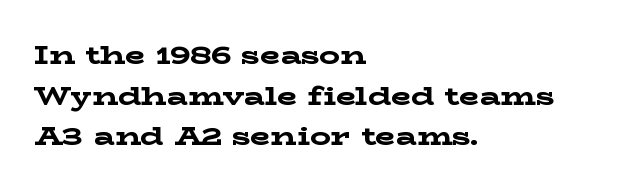
Students, note that the glyphs here touch the page at normal intervals. Lines of text with bare space underneath. Short and long lines alike share a common starting point at left. The font's upright variant was chosen for this text.
